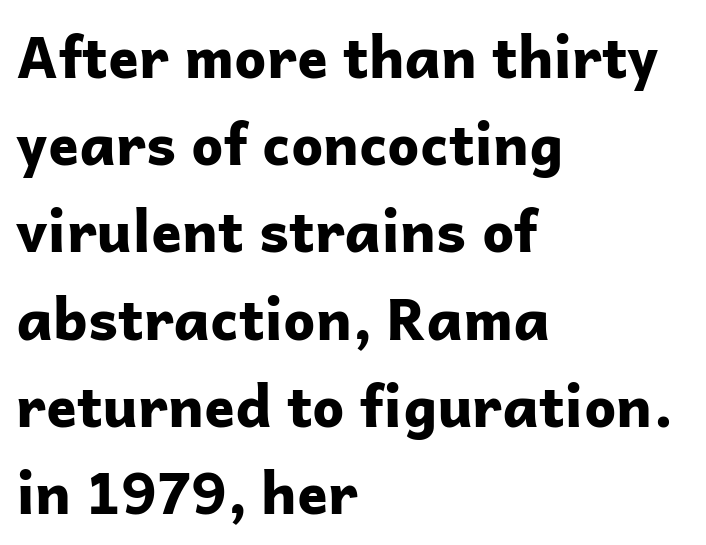
The glyphs have the mass of a bold cut. These lines are rendered in a variable-pitch font. Alignment: flush left. The rendering uses a moderate line-height, typical for paragraphs.
